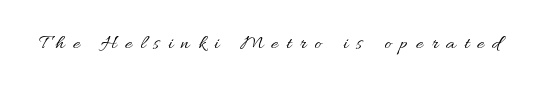
{"bold": "no", "underline": "no", "letter_spacing": "wide", "letter_spacing_em": 0.4, "glyph_px": 21}
